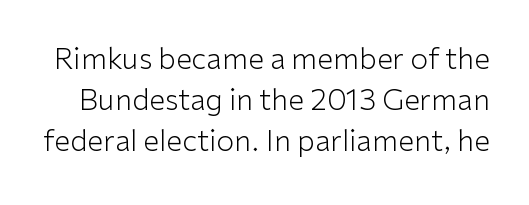
Q: Is the text bold? A: No.
Q: Is the text italic (slanted)? A: No, it is upright.
Q: Is the typeface a serif or a sans-serif typeface? A: Sans-serif.
Q: Is the text underlined? A: No.
Q: Is the spacing between letters normal or unusually wide? A: Normal.
Q: Is the spacing between lines tight, normal or loose? A: Normal.
Q: Width (condensed, normal, or wide)? A: Normal.
Q: Stroke contrast? A: Low.
Q: x-height? A: Medium.
Q: Monospaced? A: No.
